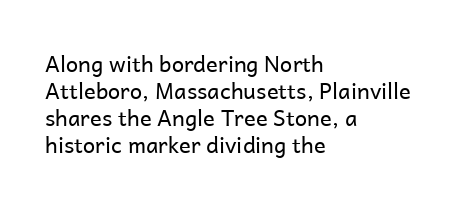
Q: Is the text bold? A: No.
Q: Is the text italic (slanted)? A: No, it is upright.
Q: Is the text underlined? A: No.
Q: How is the paragraph aligned? A: Left-aligned.
Q: Is the spacing between letters normal or unusually wide? A: Normal.
